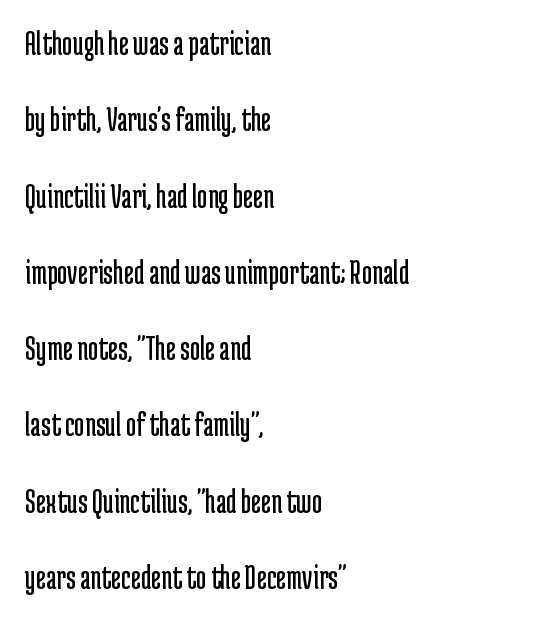
{"serif": "no", "italic": "no", "bold": "no", "weight": "regular", "width": "condensed", "stroke_contrast": "low", "x_height": "medium", "monospaced": "no", "underline": "no", "align": "left", "line_spacing": "loose", "line_spacing_ratio": 2.18, "letter_spacing": "normal", "letter_spacing_em": 0.0, "glyph_px": 35}
